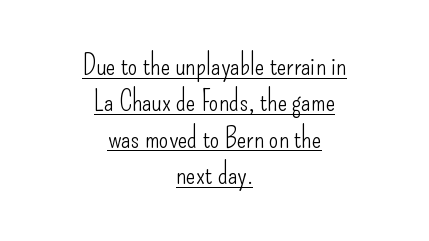
{"serif": "no", "italic": "no", "bold": "no", "weight": "light", "width": "condensed", "stroke_contrast": "low", "x_height": "small", "monospaced": "no", "underline": "yes", "align": "center", "line_spacing": "normal", "line_spacing_ratio": 1.3, "letter_spacing": "normal", "letter_spacing_em": 0.0, "glyph_px": 28}
